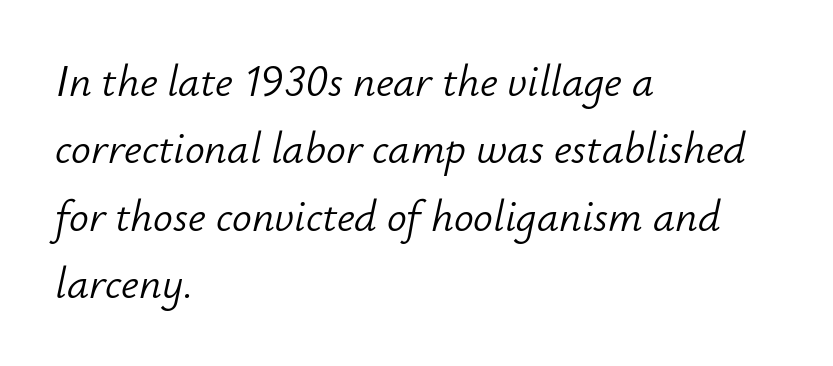
Q: Is the text bold? A: No.
Q: Is the text italic (slanted)? A: Yes, it leans right by about 12 degrees.
Q: Is the text underlined? A: No.
Q: How is the paragraph aligned? A: Left-aligned.
Q: Is the spacing between letters normal or unusually wide? A: Normal.
Q: Is the spacing between lines tight, normal or loose? A: Normal.
Q: Width (condensed, normal, or wide)? A: Normal.
Q: Stroke contrast? A: Low.
Q: x-height? A: Small.
Q: Monospaced? A: No.
